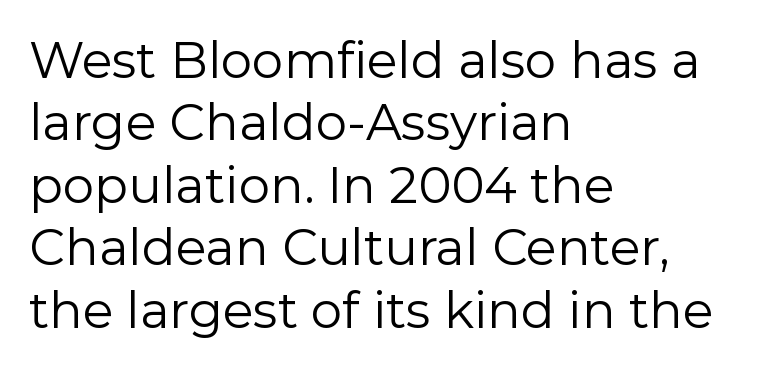
{"serif": "no", "italic": "no", "bold": "no", "weight": "regular", "width": "normal", "stroke_contrast": "low", "x_height": "medium", "monospaced": "no", "underline": "no", "align": "left", "line_spacing": "normal", "line_spacing_ratio": 1.25, "letter_spacing": "normal", "letter_spacing_em": 0.0, "glyph_px": 50}
